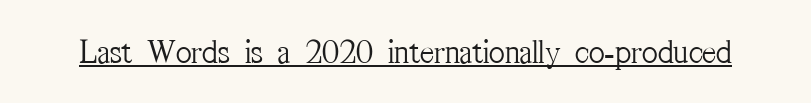
Q: Is the text bold? A: No.
Q: Is the text italic (slanted)? A: No, it is upright.
Q: Is the typeface a serif or a sans-serif typeface? A: Serif.
Q: Is the text underlined? A: Yes.
Q: Is the spacing between letters normal or unusually wide? A: Normal.
Q: Width (condensed, normal, or wide)? A: Condensed.
Q: Stroke contrast? A: Medium.
Q: x-height? A: Medium.
Q: Monospaced? A: No.
